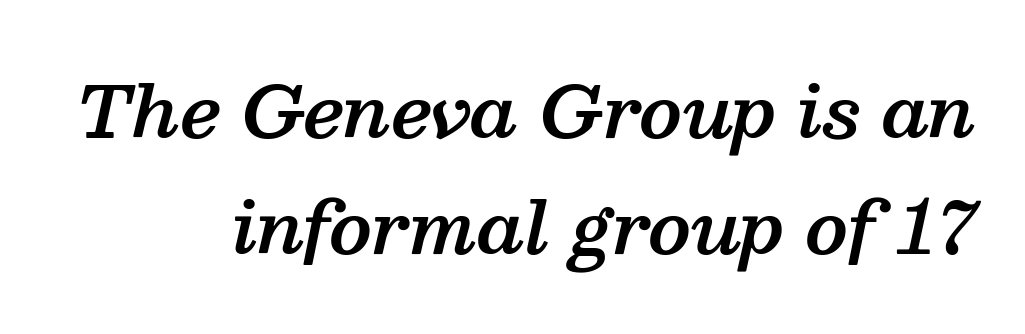
Q: Is the text bold? A: Semi-bold.
Q: Is the text italic (slanted)? A: Yes, it leans right by about 13 degrees.
Q: Is the typeface a serif or a sans-serif typeface? A: Serif.
Q: Is the text underlined? A: No.
Q: How is the paragraph aligned? A: Right-aligned.
Q: Is the spacing between letters normal or unusually wide? A: Normal.
Q: Is the spacing between lines tight, normal or loose? A: Normal.
Q: Width (condensed, normal, or wide)? A: Normal.
Q: Stroke contrast? A: Medium.
Q: x-height? A: Medium.
Q: Monospaced? A: No.
